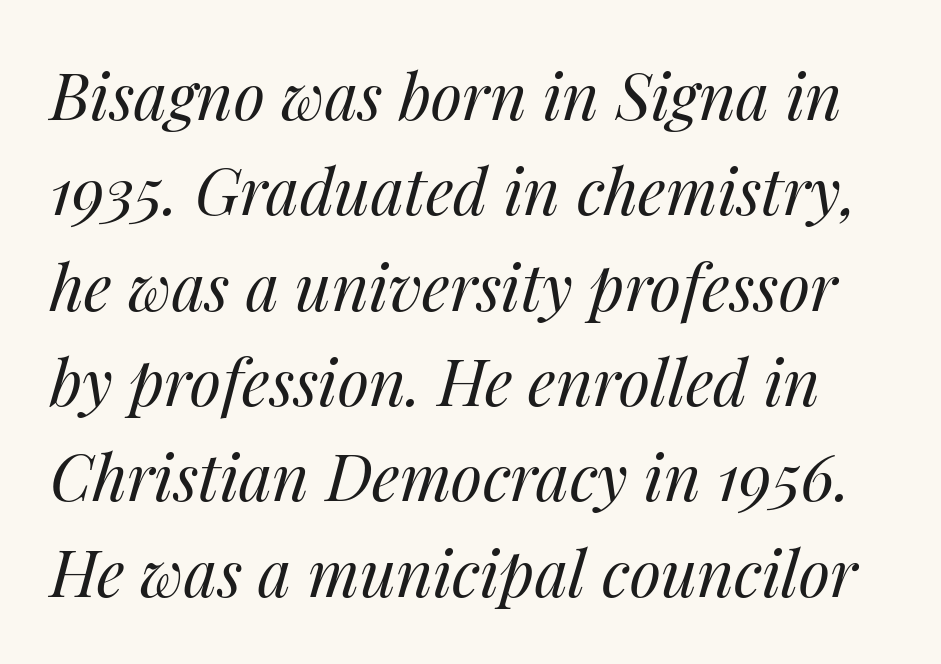
Each row of text sits above clean, open space. Italic? Definitely — the glyphs are oblique. What's the leading like? Ordinary, nothing unusual. Note the varied advance widths — an 'i' is clearly narrower than an 'm'. No extra tracking has been applied to these lines.
